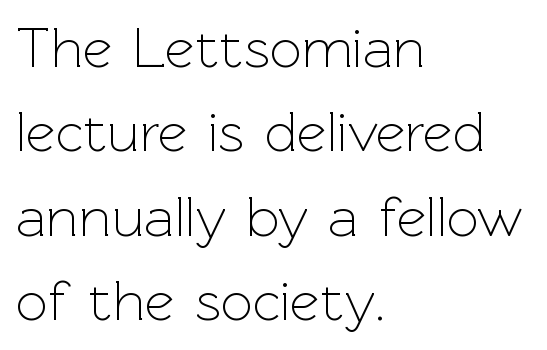
Teacher's note: observe the even left margin — that is flush-left alignment. Proportional: the letters do not fall into vertical columns. These lines are composed in type without serifs. The string is rendered with underlining switched off. The passage shown has conventional tracking throughout. Every character sits straight up, as roman type does.
